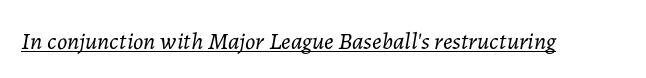
{"italic": "yes", "lean": "right", "slant_degrees": 7, "bold": "no", "underline": "yes", "letter_spacing": "normal", "letter_spacing_em": 0.0, "glyph_px": 24}
